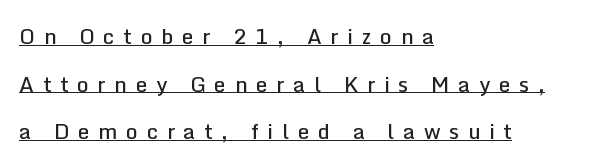
The typography opts for an upright posture over an oblique one. The paragraph shown leans on its left margin. Compared with typical body copy, the letter spacing here is much looser. Somebody hit Ctrl+U on this one — the words are underlined. Does the leading feel generous? Absolutely, it's lavish.
